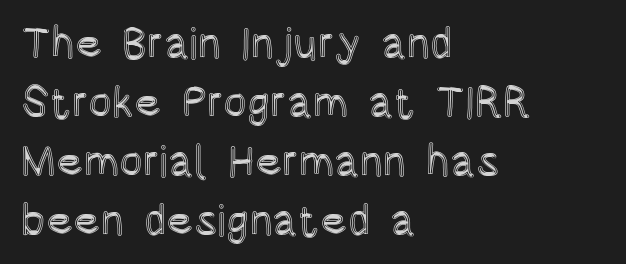
Nobody drew a line under any word here. Successive baselines arrive at the customary interval. Nobody touched the tracking dial on this one. Character widths vary here, with narrow letters taking less room than wide ones.
